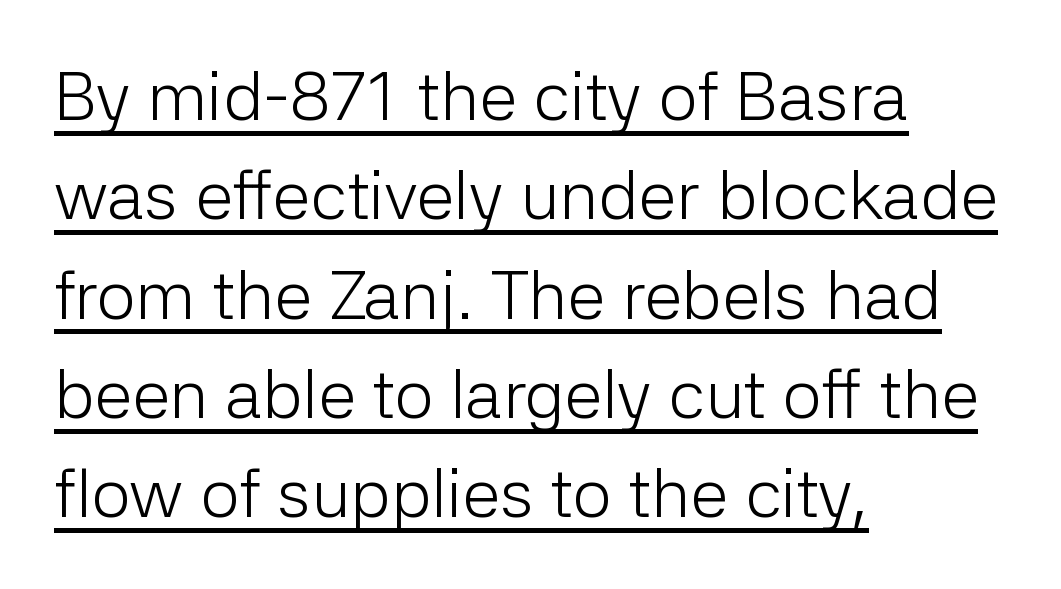
Short note: letters normally spaced. The passage shown is underscored from start to finish. Compared with typical paragraphs, the rows here are spaced about the same. The rag falls on the right side of this text block. Does the lettering tilt? It doesn't — this is upright.
